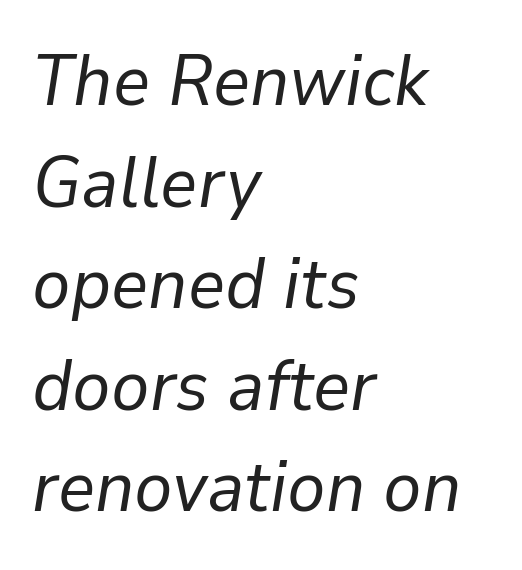
Q: Is the text bold? A: No.
Q: Is the text italic (slanted)? A: Yes, it leans right by about 9 degrees.
Q: Is the text underlined? A: No.
Q: How is the paragraph aligned? A: Left-aligned.
Q: Is the spacing between letters normal or unusually wide? A: Normal.
Q: Is the spacing between lines tight, normal or loose? A: Normal.
Q: Width (condensed, normal, or wide)? A: Normal.
Q: Stroke contrast? A: Low.
Q: x-height? A: Medium.
Q: Monospaced? A: No.
